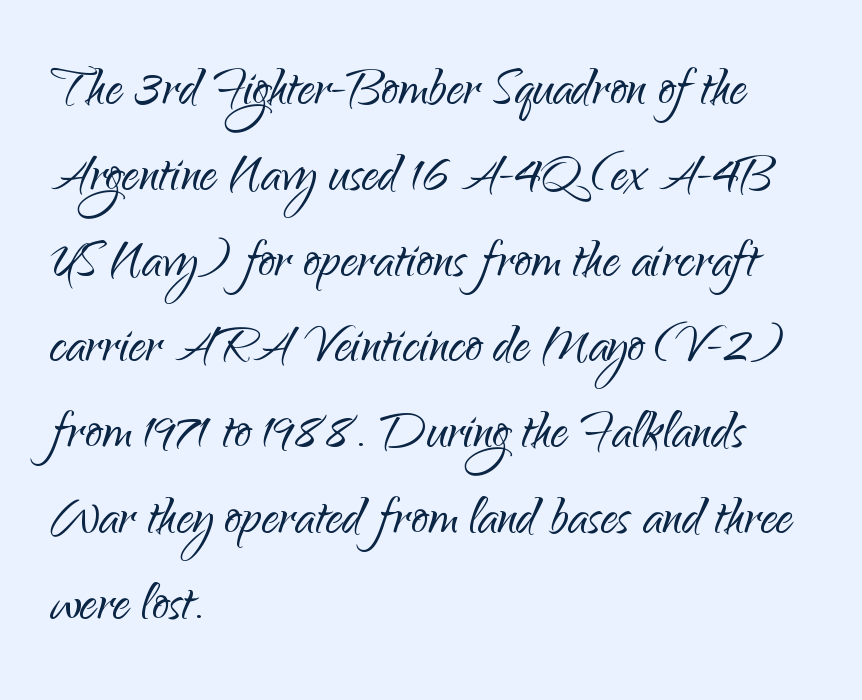
This sample uses a sans-serif face. Stem width sits at or under what a default text font uses. Nobody drew a line under any word here.
